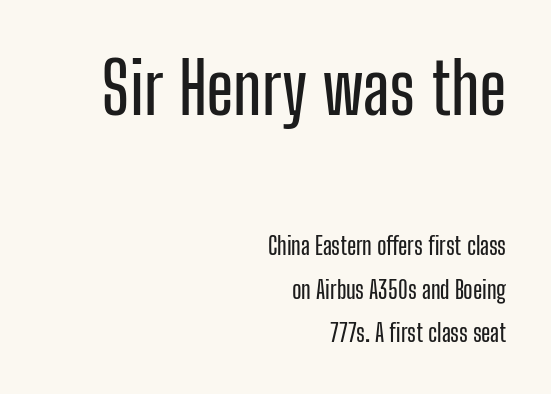
{"serif": "no", "italic": "no", "width": "condensed", "stroke_contrast": "low", "x_height": "medium", "monospaced": "no", "underline": "no", "align": "right", "line_spacing_ratio": 1.82, "letter_spacing": "normal", "letter_spacing_em": 0.0, "larger_block": "first", "size_ratio": 2.96, "glyph_px": 71}
